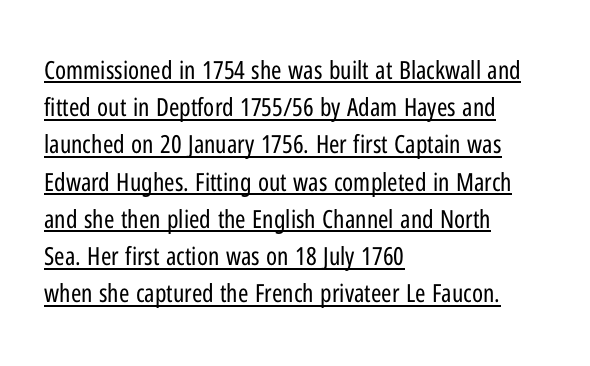
The image shows 25 px text type, upright; set left-aligned, normal line spacing (1.49x), normal letter spacing, underlined.
